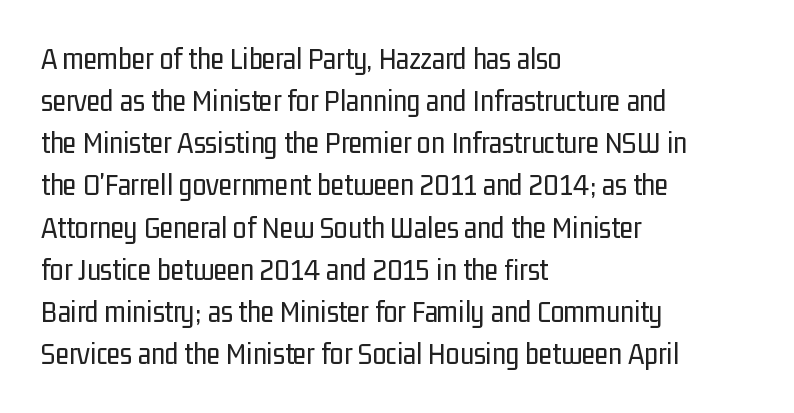
Line spacing here is normal. Is the type heavy? It reads as light-to-regular instead. The foot of each line stays bare and open. The lettering holds an erect, upright posture throughout. Each line starts at the same left margin while the right side varies.
